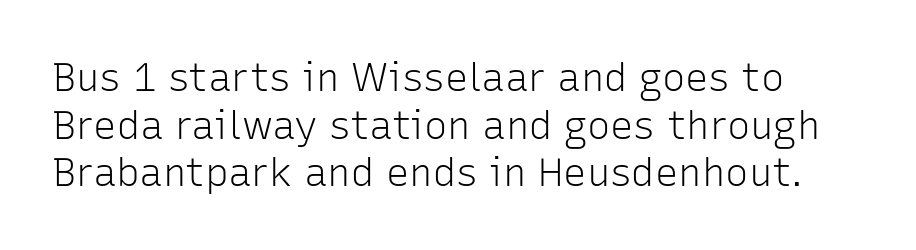
The image shows 39 px light sans-serif type, upright; set line spacing 1.22x, normal letter spacing, not underlined; low stroke contrast and a medium x-height.
